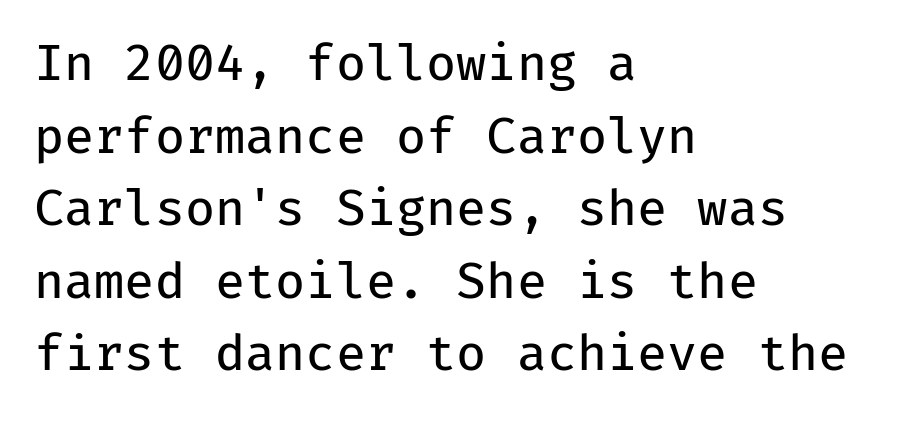
The image shows 49 px regular-weight sans-serif type, upright, monospaced; set left-aligned, normal line spacing (1.48x), normal letter spacing, not underlined; low stroke contrast and a medium x-height.
